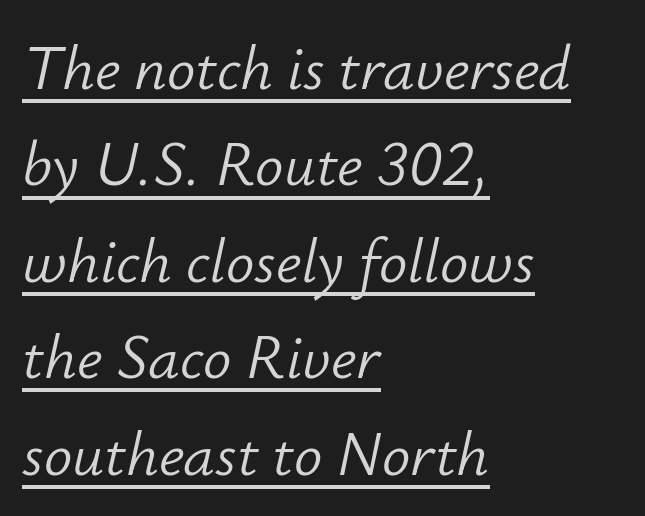
Whoever set this chose a conventional vertical rhythm. Observe the ordinary spacing: letters are neighbours, not strangers. Would a proofreader flag this as italicized? Yes. Is this a fixed-width face? No — the glyphs have proportional, varying widths. The typesetter has applied underlining to the passage shown.
